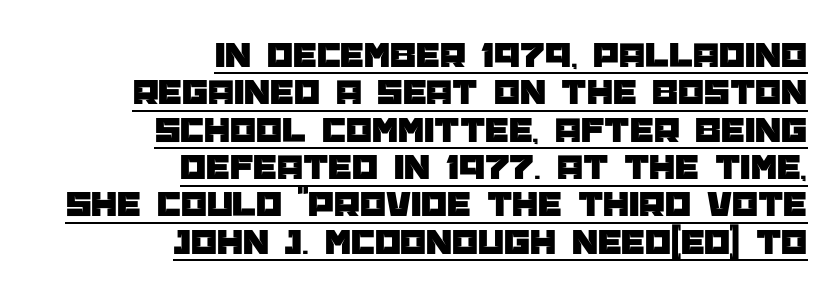
Posture: upright roman. This is sans-serif lettering, the kind often seen on screens and signage. Honestly, the letter spacing is just normal — you wouldn't notice it. Is this a fixed-width face? No — the glyphs have proportional, varying widths. In terms of leading, this rendering errs on the cramped side.
